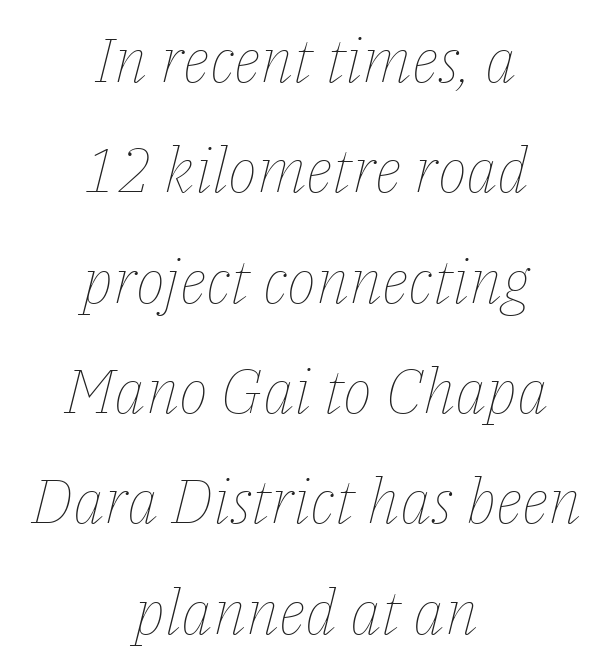
The image shows 62 px thin type, italic (leaning right); set centered, line spacing 1.78x, normal letter spacing, not underlined; low stroke contrast and a medium x-height.
